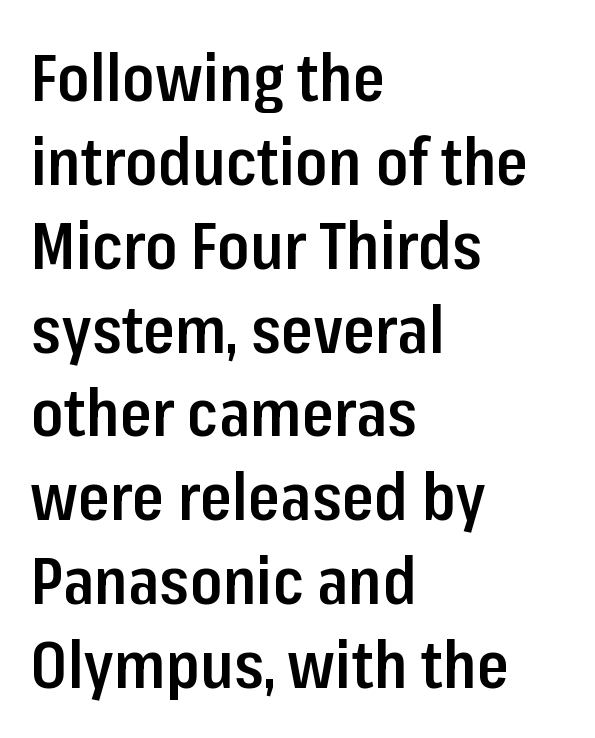
Q: Is the text bold? A: Semi-bold.
Q: Is the text italic (slanted)? A: No, it is upright.
Q: Is the typeface a serif or a sans-serif typeface? A: Sans-serif.
Q: Is the text underlined? A: No.
Q: How is the paragraph aligned? A: Left-aligned.
Q: Is the spacing between letters normal or unusually wide? A: Normal.
Q: Is the spacing between lines tight, normal or loose? A: Normal.
Q: Width (condensed, normal, or wide)? A: Condensed.
Q: Stroke contrast? A: Low.
Q: x-height? A: Medium.
Q: Monospaced? A: No.
